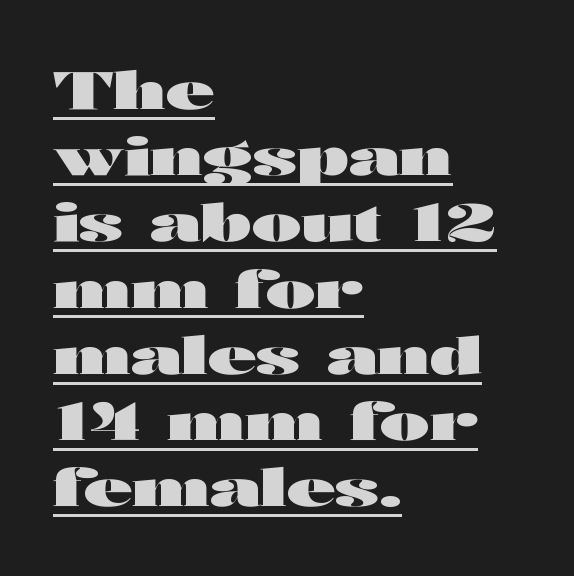
The image shows 53 px heavy, wide type, upright; set left-aligned, normal line spacing (1.25x), normal letter spacing, underlined; high stroke contrast and a medium x-height.
